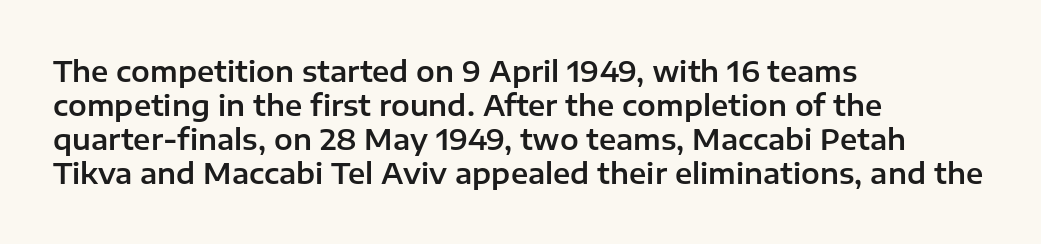
The image shows 28 px sans-serif type, upright; set left-aligned, line spacing 1.21x, normal letter spacing, not underlined; low stroke contrast and a medium x-height.
